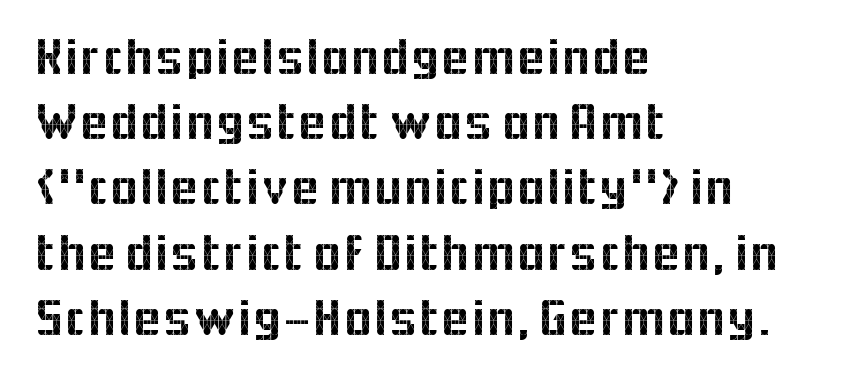
The image shows 53 px sans-serif type, upright; set left-aligned, line spacing 1.23x, normal letter spacing, not underlined; a medium x-height.
